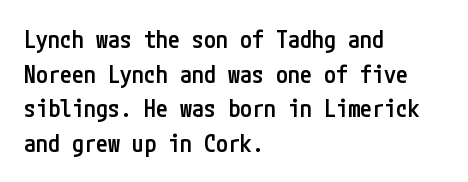
Inter-character spacing is left at the font's built-in metrics. Is there any slant? The stems are plumb. Reading down the block, your eye returns to a fixed left position each line. A semibold gives these letters moderate extra thickness, short of bold.
